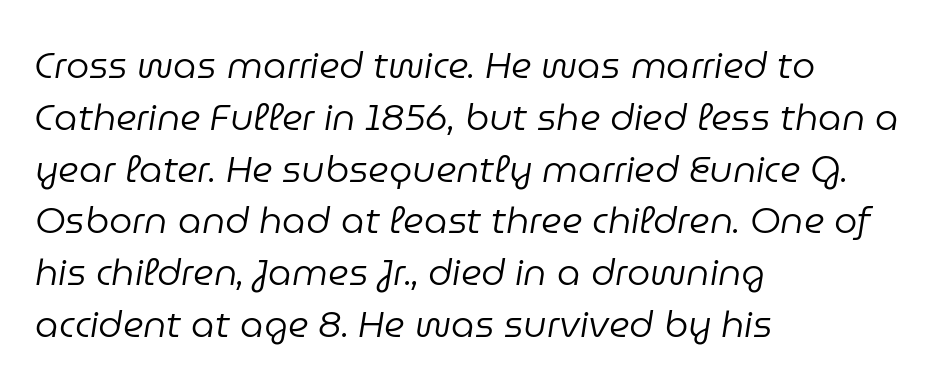
Q: Is the text bold? A: No.
Q: Is the text italic (slanted)? A: Yes, it leans right by about 9 degrees.
Q: Is the text underlined? A: No.
Q: How is the paragraph aligned? A: Left-aligned.
Q: Is the spacing between letters normal or unusually wide? A: Normal.
Q: Is the spacing between lines tight, normal or loose? A: Normal.
Q: Width (condensed, normal, or wide)? A: Normal.
Q: Stroke contrast? A: Low.
Q: x-height? A: Medium.
Q: Monospaced? A: No.
